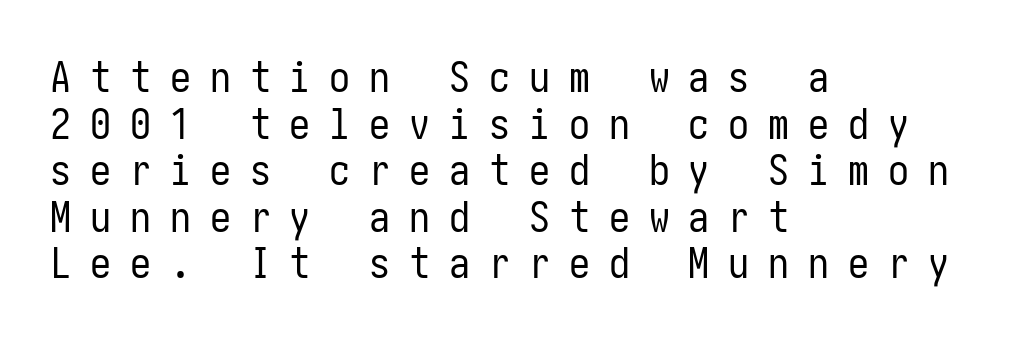
A sans-serif font was chosen for this passage. Reading down the block, your eye returns to a fixed left position each line. In terms of leading, this rendering errs on the cramped side. Vertical stems look standard width or narrower in stroke. The baseline area is clear.
